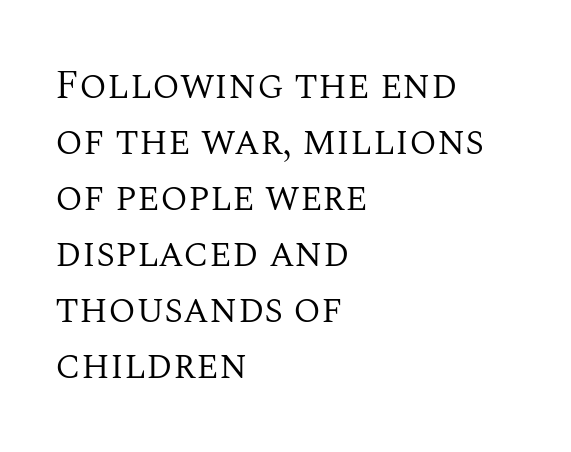
The image shows 40 px regular-weight serif type, upright; set left-aligned, normal line spacing (1.4x), normal letter spacing, not underlined; medium stroke contrast and a large x-height.
